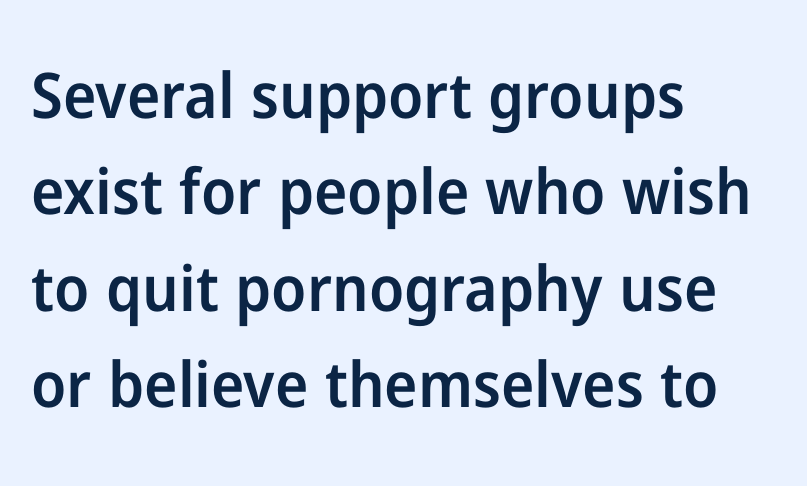
Q: Is the text bold? A: Semi-bold.
Q: Is the text italic (slanted)? A: No, it is upright.
Q: Is the typeface a serif or a sans-serif typeface? A: Sans-serif.
Q: Is the text underlined? A: No.
Q: How is the paragraph aligned? A: Left-aligned.
Q: Is the spacing between letters normal or unusually wide? A: Normal.
Q: Is the spacing between lines tight, normal or loose? A: Normal.
Q: Width (condensed, normal, or wide)? A: Normal.
Q: Stroke contrast? A: Low.
Q: x-height? A: Medium.
Q: Monospaced? A: No.
